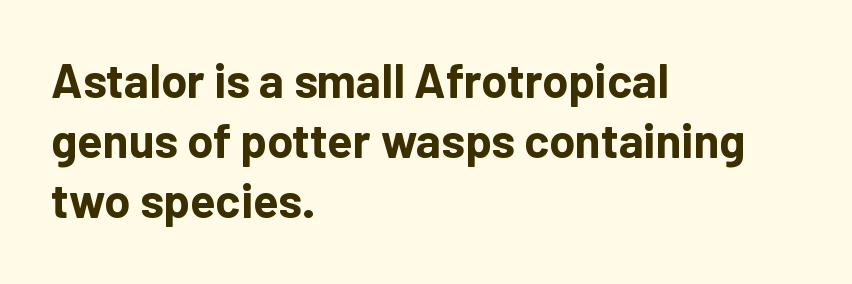
Q: Is the text bold? A: Yes.
Q: Is the text italic (slanted)? A: No, it is upright.
Q: Is the typeface a serif or a sans-serif typeface? A: Sans-serif.
Q: Is the text underlined? A: No.
Q: How is the paragraph aligned? A: Left-aligned.
Q: Is the spacing between letters normal or unusually wide? A: Normal.
Q: Is the spacing between lines tight, normal or loose? A: Normal.
Q: Width (condensed, normal, or wide)? A: Normal.
Q: Stroke contrast? A: Low.
Q: x-height? A: Medium.
Q: Monospaced? A: No.
